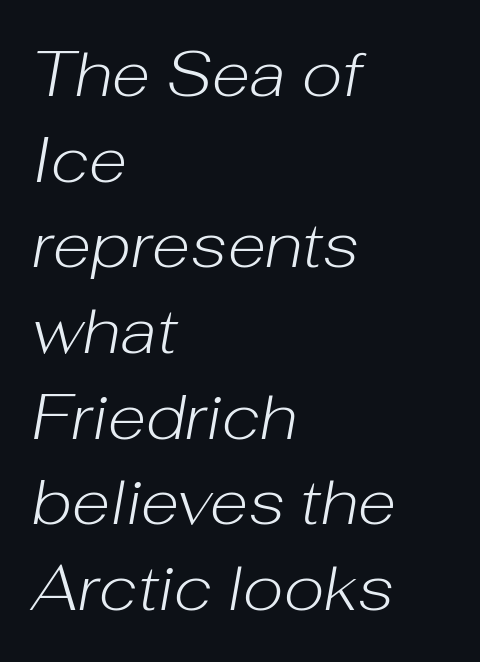
Q: Is the text bold? A: No.
Q: Is the text italic (slanted)? A: Yes, it leans right by about 10 degrees.
Q: Is the text underlined? A: No.
Q: How is the paragraph aligned? A: Left-aligned.
Q: Is the spacing between letters normal or unusually wide? A: Normal.
Q: Is the spacing between lines tight, normal or loose? A: Normal.
Q: Width (condensed, normal, or wide)? A: Normal.
Q: Stroke contrast? A: Low.
Q: x-height? A: Medium.
Q: Monospaced? A: No.
